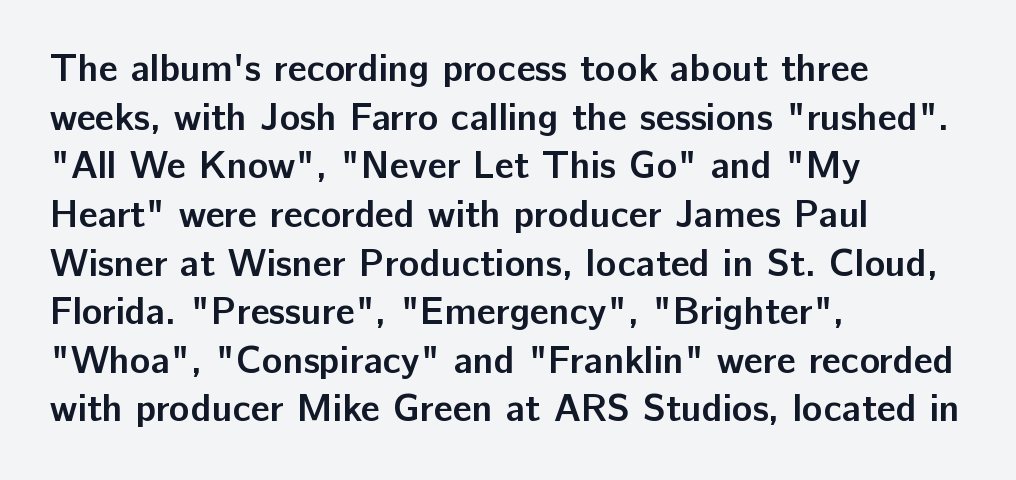
The letters advance in unequal steps, a hallmark of proportional type. To sum up the face: it is a sans, with no serifs. Style check: upright. Glance below the letters and you will spot only blank space.
